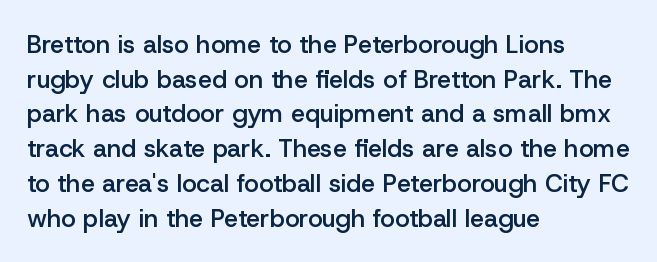
{"italic": "no", "bold": "semi", "underline": "no", "align": "left", "line_spacing": "normal", "line_spacing_ratio": 1.39, "letter_spacing": "normal", "letter_spacing_em": 0.0, "glyph_px": 25}
